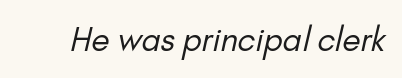
Q: Is the text bold? A: No.
Q: Is the typeface a serif or a sans-serif typeface? A: Sans-serif.
Q: Is the text underlined? A: No.
Q: Is the spacing between letters normal or unusually wide? A: Normal.
Q: Width (condensed, normal, or wide)? A: Normal.
Q: Stroke contrast? A: Low.
Q: x-height? A: Small.
Q: Monospaced? A: No.
